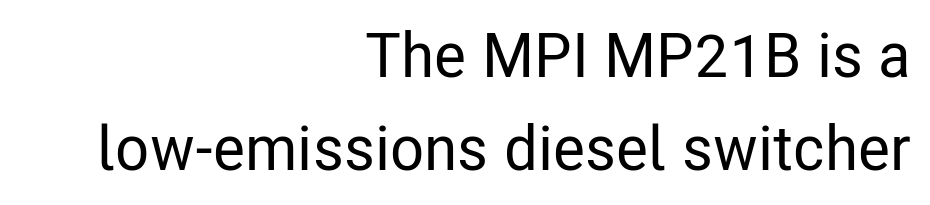
The image shows 62 px condensed sans-serif type, upright; set right-aligned, normal line spacing (1.5x), normal letter spacing, not underlined; low stroke contrast and a medium x-height.
